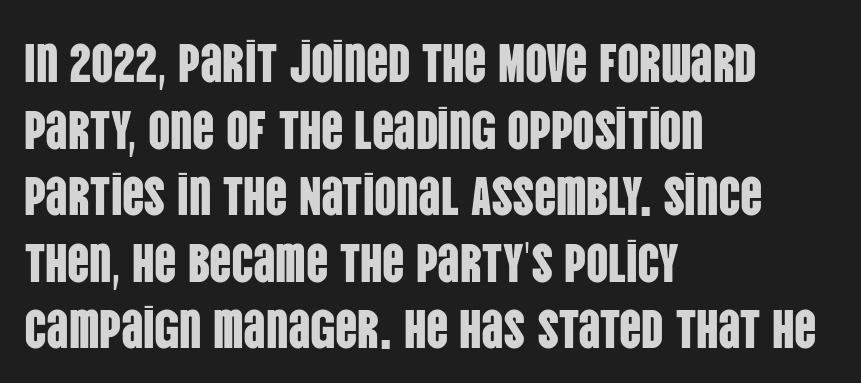
Q: Is the text italic (slanted)? A: No, it is upright.
Q: Is the typeface a serif or a sans-serif typeface? A: Sans-serif.
Q: Is the text underlined? A: No.
Q: How is the paragraph aligned? A: Left-aligned.
Q: Is the spacing between letters normal or unusually wide? A: Normal.
Q: Width (condensed, normal, or wide)? A: Condensed.
Q: Stroke contrast? A: Low.
Q: x-height? A: Large.
Q: Monospaced? A: No.
